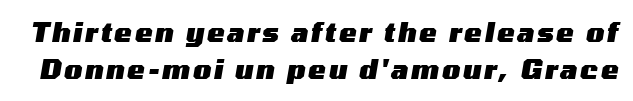
Q: Is the text bold? A: Yes.
Q: Is the text italic (slanted)? A: Yes, it leans right by about 10 degrees.
Q: Is the text underlined? A: No.
Q: Is the spacing between lines tight, normal or loose? A: Normal.
